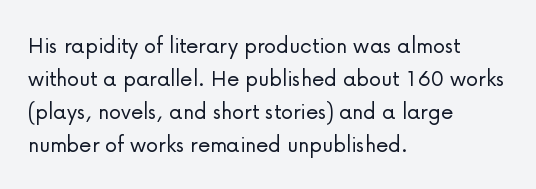
Q: Is the text bold? A: No.
Q: Is the text italic (slanted)? A: No, it is upright.
Q: Is the text underlined? A: No.
Q: How is the paragraph aligned? A: Left-aligned.
Q: Is the spacing between letters normal or unusually wide? A: Normal.
Q: Is the spacing between lines tight, normal or loose? A: Normal.
